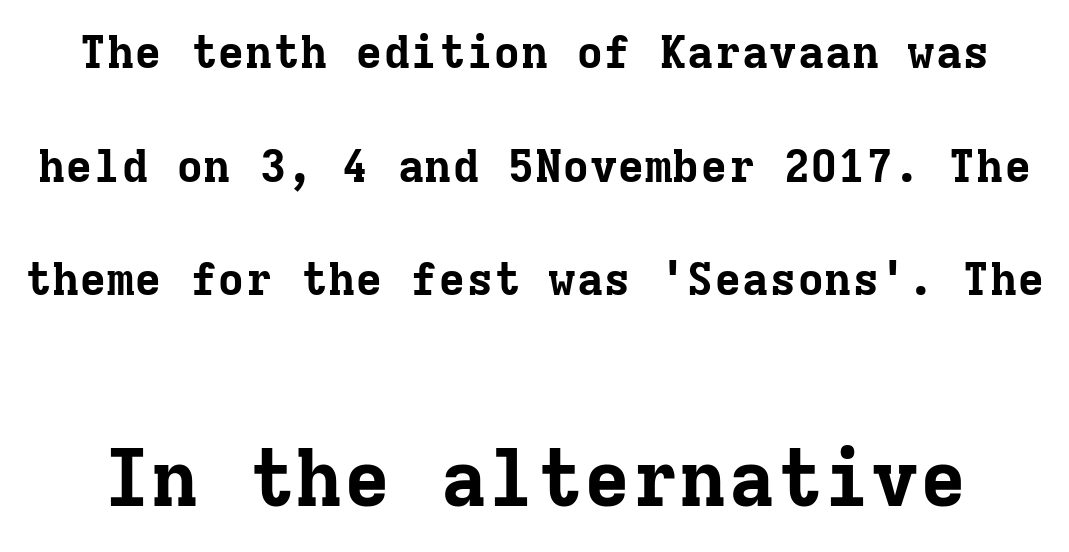
The image shows 80 px bold serif type, upright, monospaced; set loose line spacing (2.47x), normal letter spacing, not underlined; the second (bottom) block is 1.74x larger; low stroke contrast and a medium x-height.
